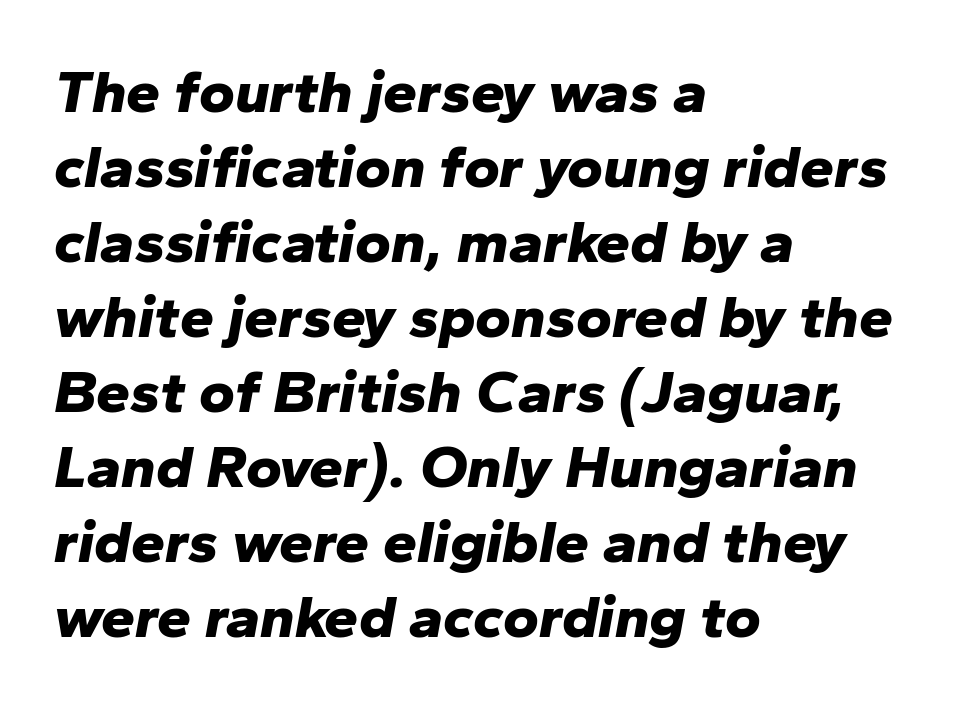
{"italic": "yes", "lean": "right", "slant_degrees": 10, "bold": "yes", "weight": "bold", "width": "normal", "stroke_contrast": "low", "x_height": "medium", "monospaced": "no", "underline": "no", "align": "left", "line_spacing_ratio": 1.23, "letter_spacing": "normal", "letter_spacing_em": 0.0, "glyph_px": 61}
